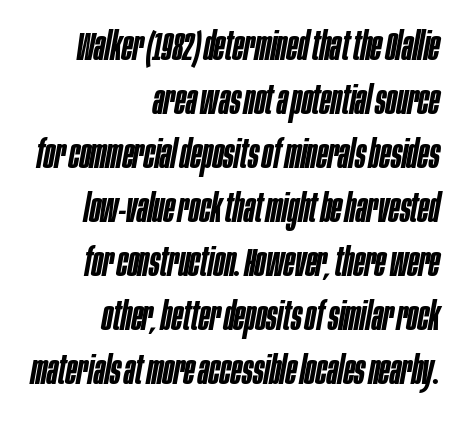
Vertically, the passage feels balanced, rows spaced as you'd expect. Here the designer chose a conventional face with non-uniform glyph widths. The face used here is rendered with its standard letterfit. No word sits above an underline. A semibold gives these letters moderate extra thickness, short of bold. Rendered with sloped, italic letterforms.
